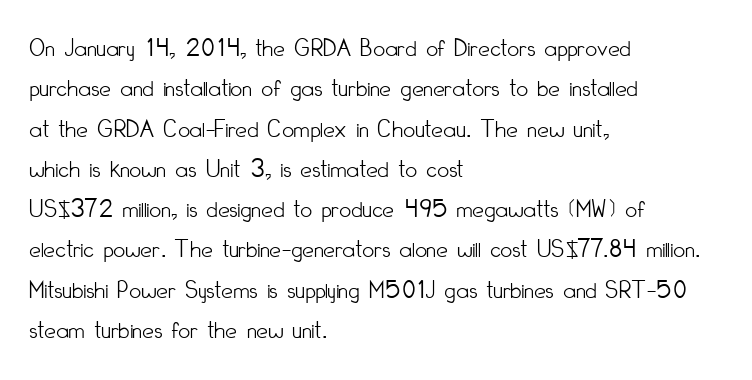
Q: Is the text bold? A: No.
Q: Is the text italic (slanted)? A: No, it is upright.
Q: Is the text underlined? A: No.
Q: How is the paragraph aligned? A: Left-aligned.
Q: Is the spacing between letters normal or unusually wide? A: Normal.
Q: Is the spacing between lines tight, normal or loose? A: Normal.
